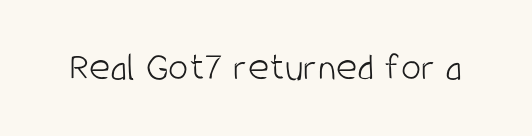
{"serif": "no", "italic": "no", "bold": "no", "weight": "light", "width": "condensed", "stroke_contrast": "low", "x_height": "large", "monospaced": "no", "underline": "no", "letter_spacing": "normal", "letter_spacing_em": 0.0, "glyph_px": 41}
